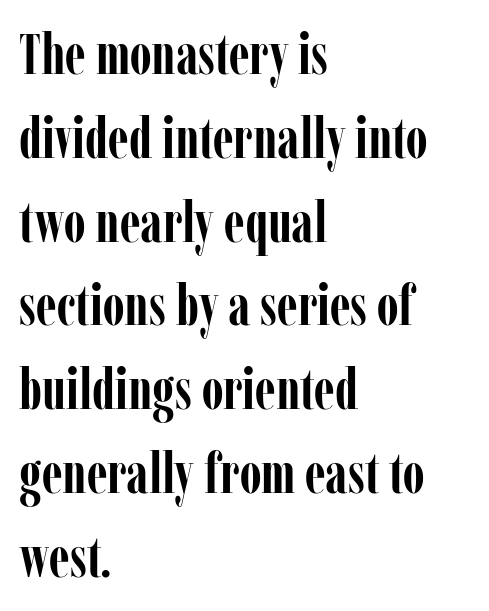
The image shows 57 px semibold, condensed serif type, upright; set left-aligned, normal line spacing (1.47x), normal letter spacing, not underlined; low stroke contrast and a medium x-height.
